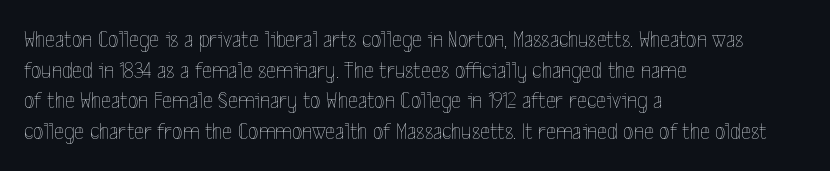
{"italic": "no", "bold": "no", "underline": "no", "align": "left", "line_spacing": "normal", "line_spacing_ratio": 1.28, "letter_spacing": "normal", "letter_spacing_em": 0.0, "glyph_px": 24}
